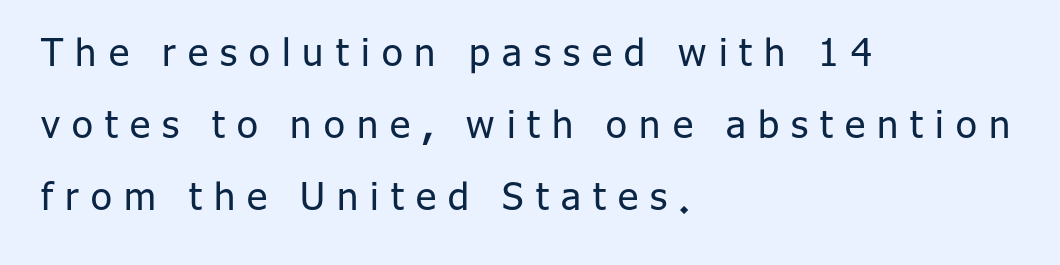
Q: Is the text bold? A: No.
Q: Is the text italic (slanted)? A: No, it is upright.
Q: Is the typeface a serif or a sans-serif typeface? A: Sans-serif.
Q: Is the text underlined? A: No.
Q: How is the paragraph aligned? A: Left-aligned.
Q: Is the spacing between letters normal or unusually wide? A: Unusually wide.
Q: Width (condensed, normal, or wide)? A: Normal.
Q: Stroke contrast? A: Low.
Q: x-height? A: Medium.
Q: Monospaced? A: No.
